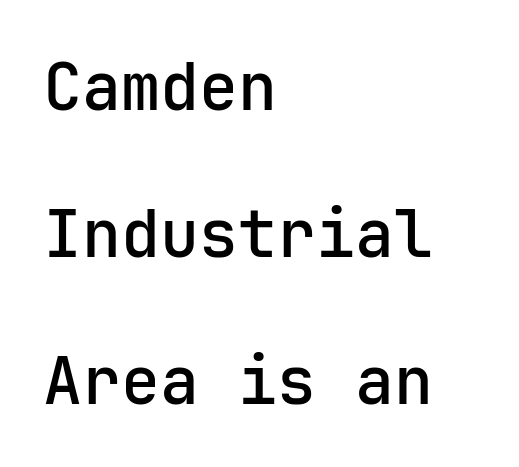
{"serif": "no", "italic": "no", "bold": "semi", "weight": "semibold", "width": "normal", "stroke_contrast": "low", "x_height": "medium", "underline": "no", "align": "left", "line_spacing": "loose", "line_spacing_ratio": 2.26, "letter_spacing": "normal", "letter_spacing_em": 0.0, "glyph_px": 65}
